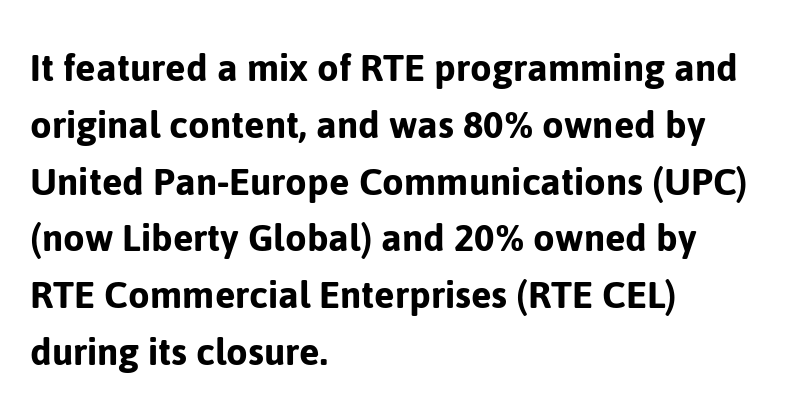
This is sans-serif lettering, the kind often seen on screens and signage. One-word summary of the alignment: left. The line texture is even and compact thanks to regular tracking. Characters remain perfectly vertical along every line. One glance says typical: line gaps are just what's usual.
